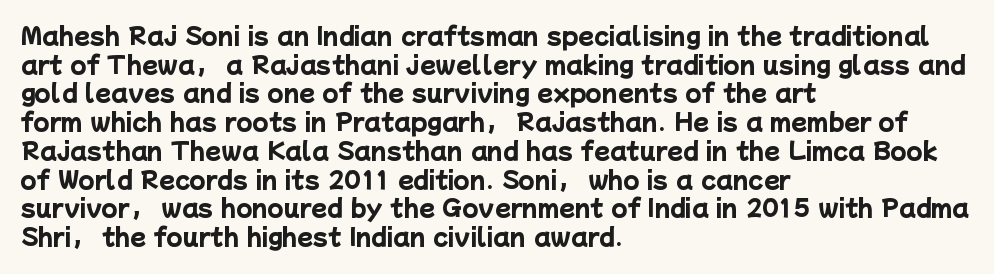
The image shows 23 px bold type; set left-aligned, normal line spacing (1.25x), normal letter spacing, not underlined.
